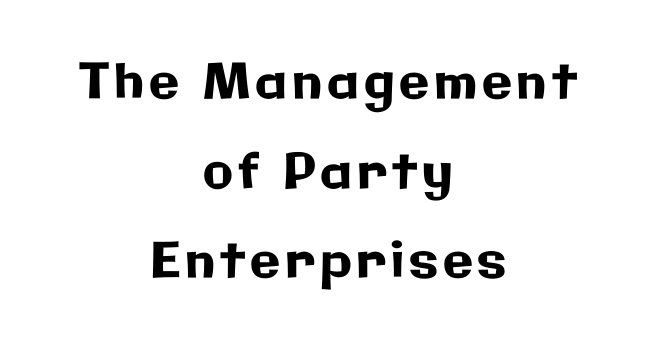
Q: Is the text italic (slanted)? A: No, it is upright.
Q: Is the typeface a serif or a sans-serif typeface? A: Sans-serif.
Q: Is the text underlined? A: No.
Q: How is the paragraph aligned? A: Centered.
Q: Width (condensed, normal, or wide)? A: Normal.
Q: Stroke contrast? A: Low.
Q: x-height? A: Medium.
Q: Monospaced? A: No.
